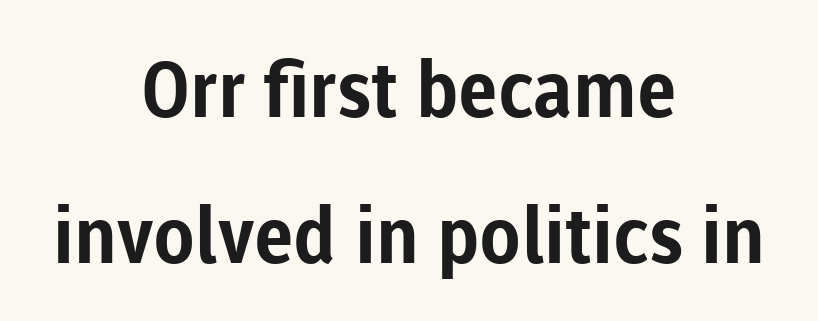
{"serif": "no", "italic": "no", "bold": "yes", "weight": "bold", "width": "normal", "stroke_contrast": "low", "x_height": "medium", "monospaced": "no", "underline": "no", "align": "center", "line_spacing": "loose", "line_spacing_ratio": 1.9, "letter_spacing": "normal", "letter_spacing_em": 0.0, "glyph_px": 77}
